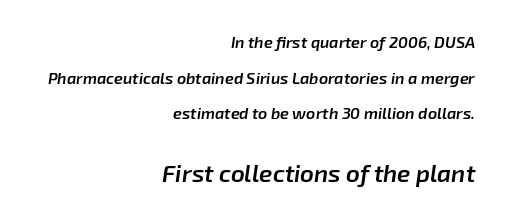
{"italic": "yes", "lean": "right", "slant_degrees": 8, "bold": "semi", "underline": "no", "align": "right", "line_spacing": "loose", "line_spacing_ratio": 2.22, "letter_spacing": "normal", "letter_spacing_em": 0.0, "larger_block": "second", "size_ratio": 1.5, "glyph_px": 24}
